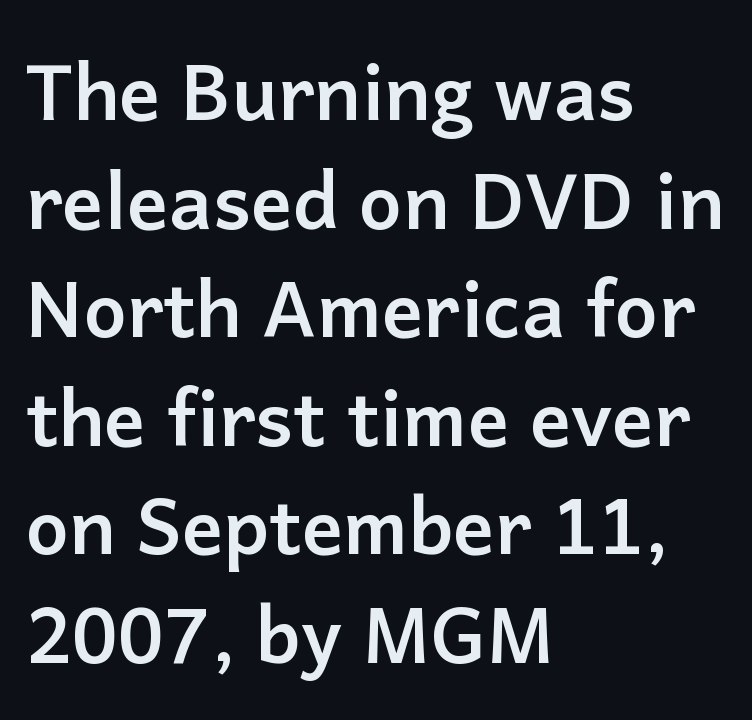
Q: Is the text bold? A: Yes.
Q: Is the text italic (slanted)? A: No, it is upright.
Q: Is the typeface a serif or a sans-serif typeface? A: Sans-serif.
Q: Is the text underlined? A: No.
Q: How is the paragraph aligned? A: Left-aligned.
Q: Is the spacing between letters normal or unusually wide? A: Normal.
Q: Is the spacing between lines tight, normal or loose? A: Normal.
Q: Width (condensed, normal, or wide)? A: Normal.
Q: Stroke contrast? A: Low.
Q: x-height? A: Medium.
Q: Monospaced? A: No.
